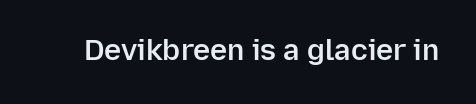
{"serif": "no", "italic": "no", "bold": "semi", "weight": "semibold", "width": "normal", "stroke_contrast": "low", "x_height": "medium", "monospaced": "no", "underline": "no", "letter_spacing": "normal", "letter_spacing_em": 0.0, "glyph_px": 29}
